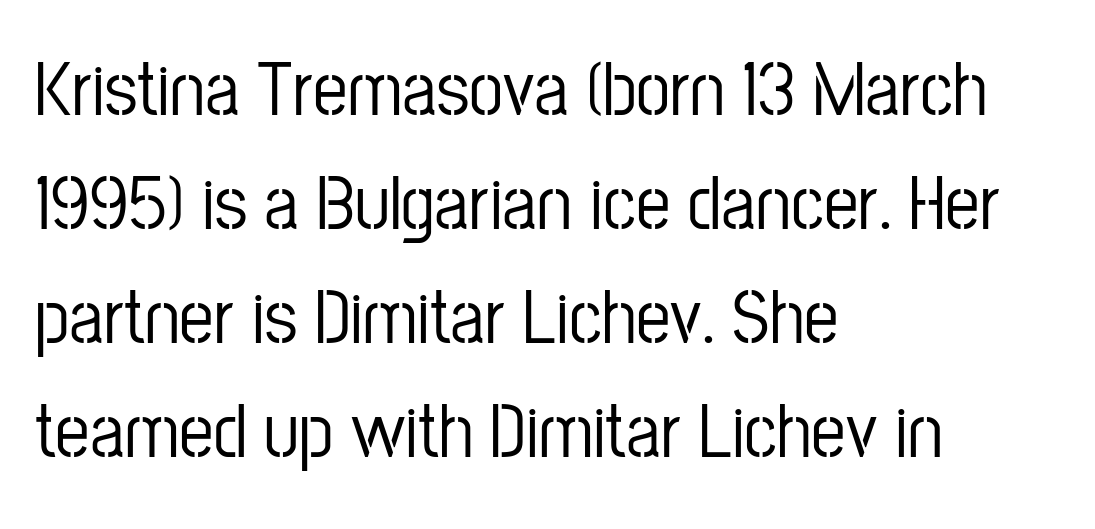
Q: Is the text italic (slanted)? A: No, it is upright.
Q: Is the typeface a serif or a sans-serif typeface? A: Sans-serif.
Q: Is the text underlined? A: No.
Q: How is the paragraph aligned? A: Left-aligned.
Q: Is the spacing between letters normal or unusually wide? A: Normal.
Q: Is the spacing between lines tight, normal or loose? A: Normal.
Q: Width (condensed, normal, or wide)? A: Condensed.
Q: Stroke contrast? A: Low.
Q: x-height? A: Medium.
Q: Monospaced? A: No.
